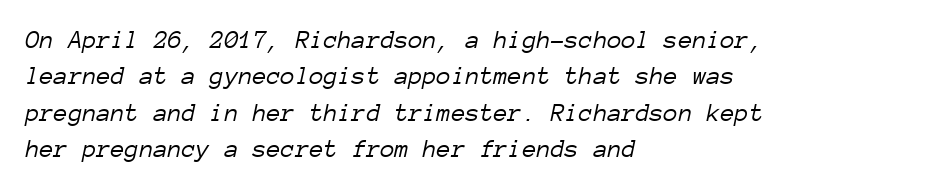
{"italic": "yes", "lean": "right", "slant_degrees": 12, "bold": "no", "underline": "no", "align": "left", "line_spacing": "normal", "line_spacing_ratio": 1.4, "letter_spacing": "normal", "letter_spacing_em": 0.0, "glyph_px": 26}
